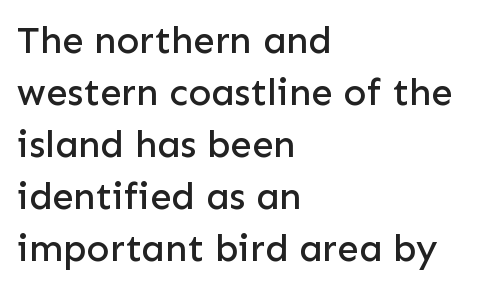
Q: Is the text italic (slanted)? A: No, it is upright.
Q: Is the typeface a serif or a sans-serif typeface? A: Sans-serif.
Q: Is the text underlined? A: No.
Q: How is the paragraph aligned? A: Left-aligned.
Q: Is the spacing between letters normal or unusually wide? A: Normal.
Q: Is the spacing between lines tight, normal or loose? A: Normal.
Q: Width (condensed, normal, or wide)? A: Normal.
Q: Stroke contrast? A: Low.
Q: x-height? A: Medium.
Q: Monospaced? A: No.
